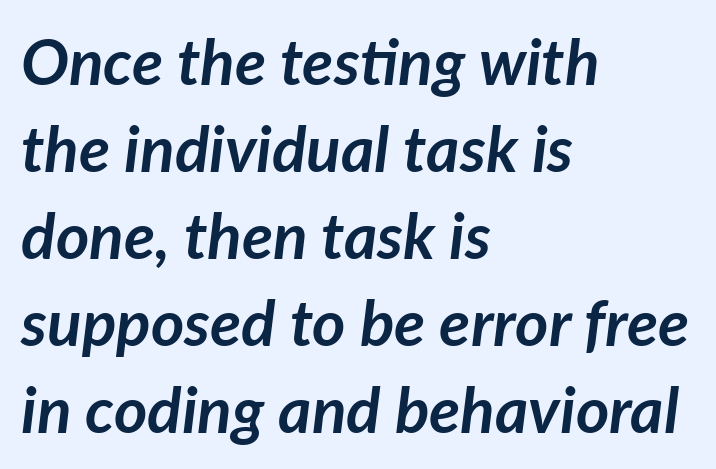
In terms of posture, this sample is oblique. The glyphs are unaccompanied by any horizontal stroke below them. Evenly set lines give the paragraph a standard silhouette. All the whitespace from short lines collects on the right.
